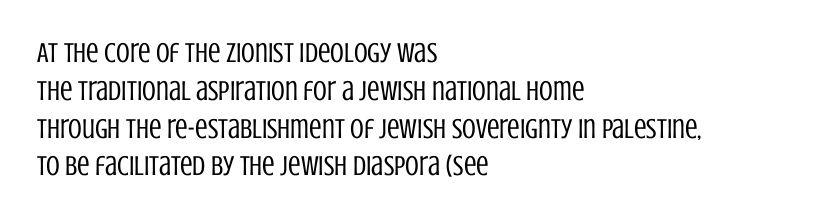
The image shows 28 px regular-weight, condensed sans-serif type, upright; set left-aligned, normal line spacing (1.35x), normal letter spacing, not underlined; low stroke contrast and a large x-height.
